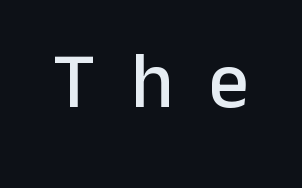
Look at the tracking — it's clearly loosened, letters drifting apart. Descenders are the only things crossing below the line. Think of a printed novel: that variable character pitch is what you see here. Italic: no, the glyphs are upright roman.
